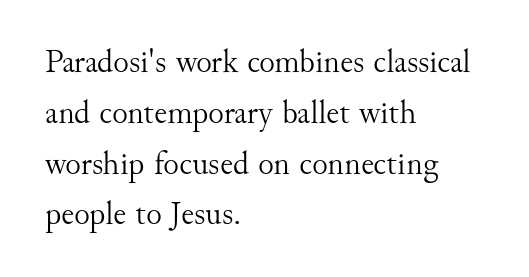
Q: Is the text bold? A: No.
Q: Is the text italic (slanted)? A: No, it is upright.
Q: Is the typeface a serif or a sans-serif typeface? A: Serif.
Q: Is the text underlined? A: No.
Q: How is the paragraph aligned? A: Left-aligned.
Q: Is the spacing between letters normal or unusually wide? A: Normal.
Q: Is the spacing between lines tight, normal or loose? A: Normal.
Q: Width (condensed, normal, or wide)? A: Normal.
Q: Stroke contrast? A: Medium.
Q: x-height? A: Small.
Q: Monospaced? A: No.
